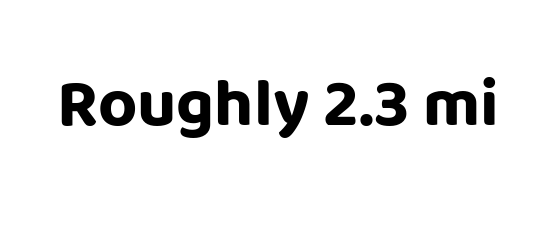
The letters stand straight up with perfectly vertical stems. Between one letter and the next there's only the usual sliver of space. A typesetter would call this proportional, since set widths differ per character. Just letters on the line, the space beneath them empty. Emphasis by weight is at full strength: bold. Each letter's strokes conclude bluntly, with no projecting serifs.
